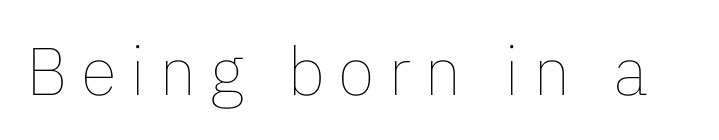
Q: Is the text bold? A: No.
Q: Is the text italic (slanted)? A: No, it is upright.
Q: Is the text underlined? A: No.
Q: Is the spacing between letters normal or unusually wide? A: Unusually wide.
Q: Width (condensed, normal, or wide)? A: Normal.
Q: Stroke contrast? A: Low.
Q: x-height? A: Medium.
Q: Monospaced? A: No.
